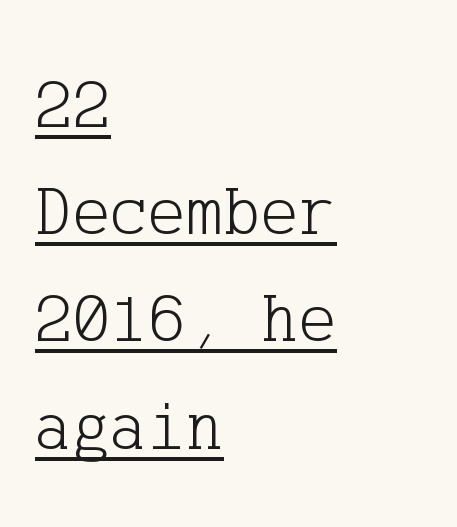
Q: Is the text bold? A: No.
Q: Is the text italic (slanted)? A: No, it is upright.
Q: Is the typeface a serif or a sans-serif typeface? A: Serif.
Q: Is the text underlined? A: Yes.
Q: How is the paragraph aligned? A: Left-aligned.
Q: Is the spacing between letters normal or unusually wide? A: Normal.
Q: Is the spacing between lines tight, normal or loose? A: Normal.
Q: Width (condensed, normal, or wide)? A: Normal.
Q: Stroke contrast? A: Low.
Q: x-height? A: Medium.
